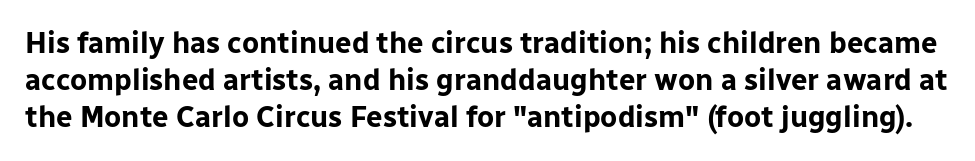
Q: Is the text bold? A: Yes.
Q: Is the text italic (slanted)? A: No, it is upright.
Q: Is the typeface a serif or a sans-serif typeface? A: Sans-serif.
Q: Is the text underlined? A: No.
Q: Is the spacing between letters normal or unusually wide? A: Normal.
Q: Is the spacing between lines tight, normal or loose? A: Normal.
Q: Width (condensed, normal, or wide)? A: Normal.
Q: Stroke contrast? A: Low.
Q: x-height? A: Medium.
Q: Monospaced? A: No.
